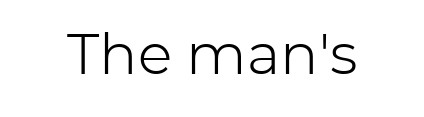
Ascenders rise straight up at ninety degrees. The area under the type is left untouched. Do the characters align in a grid? No, the font is proportional. This sample uses plain, unmodified letter spacing. Classification — sans serif. The passage shown is not bold in any degree.
